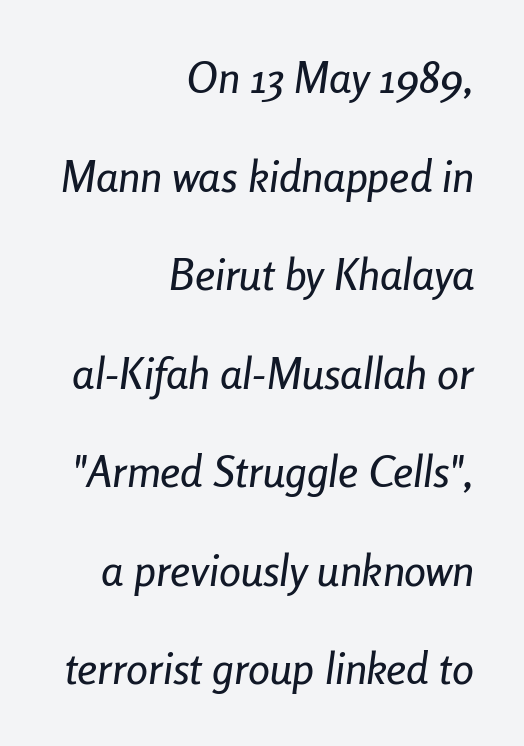
{"italic": "yes", "lean": "right", "slant_degrees": 8, "width": "condensed", "stroke_contrast": "low", "x_height": "medium", "monospaced": "no", "underline": "no", "align": "right", "line_spacing": "loose", "line_spacing_ratio": 2.24, "letter_spacing": "normal", "letter_spacing_em": 0.0, "glyph_px": 44}
